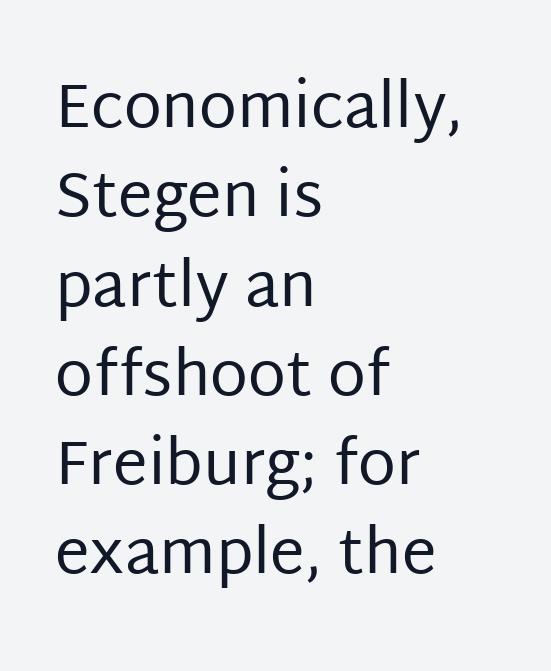
The foot of each line stays bare and open. The face used here is proportionally spaced, like ordinary book or web type. The leading is moderate, giving the passage an even texture. Compared with a typical body face, this is equally light or lighter still. This sample uses a sans-serif face.
